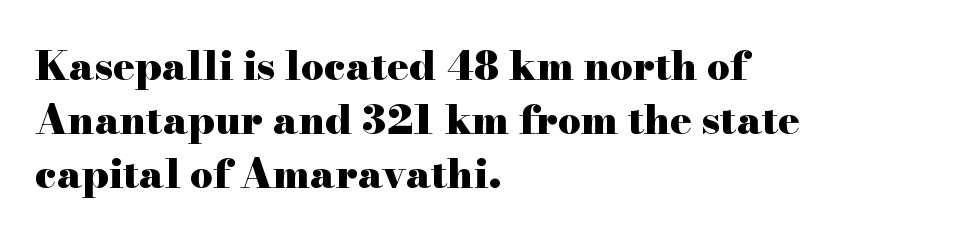
Q: Is the text bold? A: Yes.
Q: Is the text italic (slanted)? A: No, it is upright.
Q: Is the typeface a serif or a sans-serif typeface? A: Serif.
Q: Is the text underlined? A: No.
Q: How is the paragraph aligned? A: Left-aligned.
Q: Is the spacing between letters normal or unusually wide? A: Normal.
Q: Is the spacing between lines tight, normal or loose? A: Normal.
Q: Width (condensed, normal, or wide)? A: Wide.
Q: Stroke contrast? A: High.
Q: x-height? A: Small.
Q: Monospaced? A: No.
